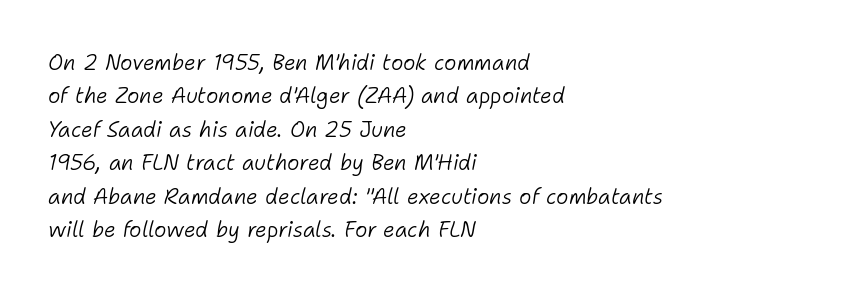
Q: Is the text bold? A: No.
Q: Is the text italic (slanted)? A: Yes, it leans right by about 11 degrees.
Q: Is the text underlined? A: No.
Q: How is the paragraph aligned? A: Left-aligned.
Q: Is the spacing between letters normal or unusually wide? A: Normal.
Q: Is the spacing between lines tight, normal or loose? A: Normal.
